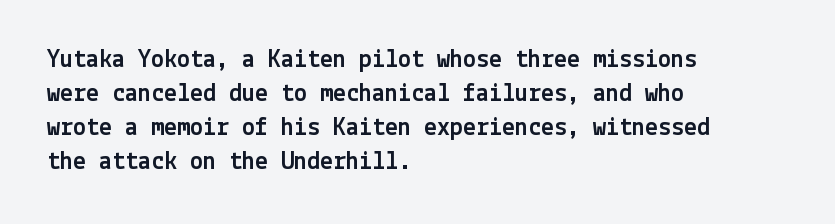
The image shows 26 px text type, upright; set left-aligned, normal line spacing (1.31x), normal letter spacing, not underlined.
